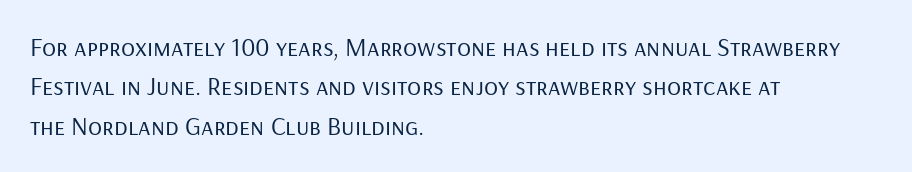
The image shows 26 px text type, upright; set left-aligned, normal line spacing (1.51x), normal letter spacing, not underlined.
